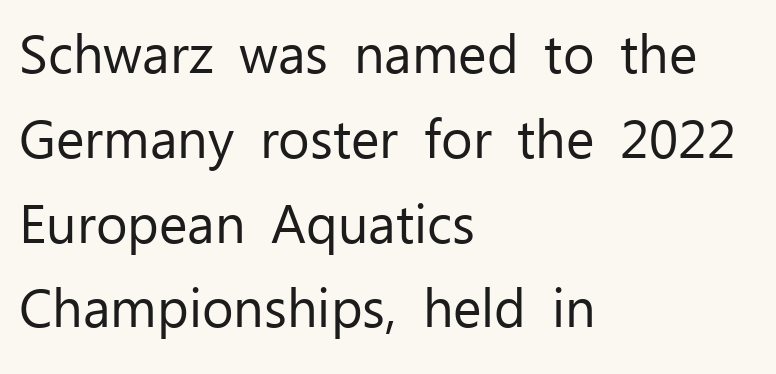
{"serif": "no", "italic": "no", "bold": "no", "weight": "regular", "width": "normal", "stroke_contrast": "low", "x_height": "medium", "monospaced": "no", "underline": "no", "align": "left", "line_spacing": "normal", "line_spacing_ratio": 1.57, "letter_spacing": "normal", "letter_spacing_em": 0.0, "glyph_px": 54}
